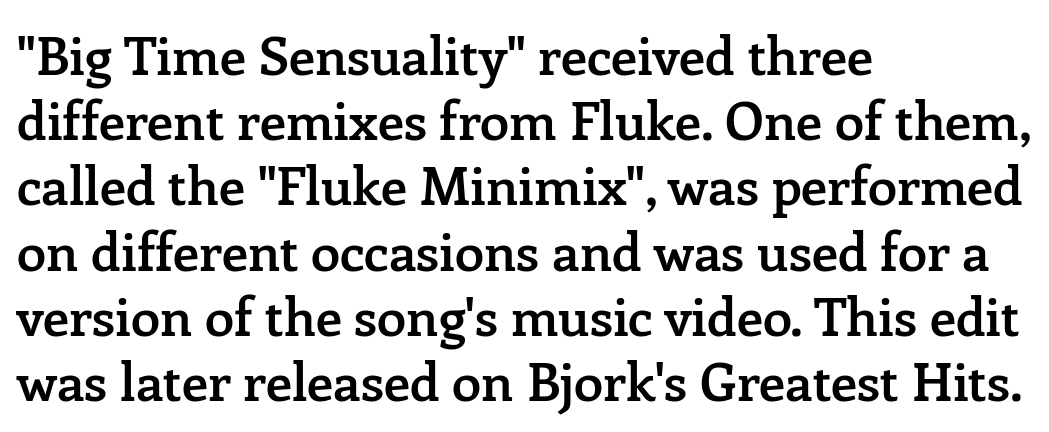
The image shows 53 px semibold serif type, upright; set left-aligned, line spacing 1.23x, normal letter spacing, not underlined; low stroke contrast and a medium x-height.
